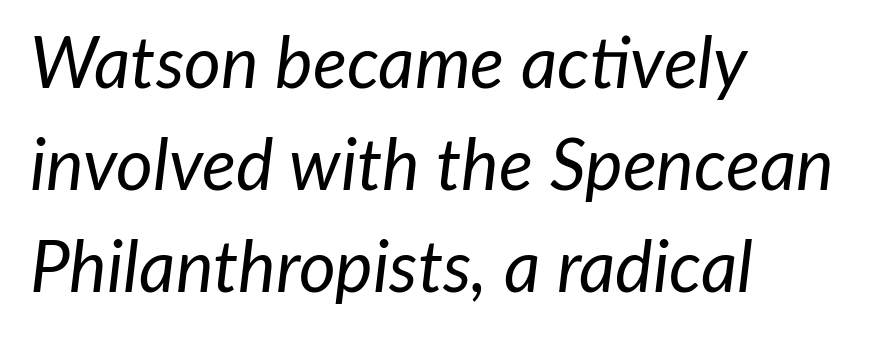
The image shows 71 px regular-weight type, italic (leaning right); set left-aligned, normal line spacing (1.44x), normal letter spacing, not underlined; low stroke contrast and a medium x-height.
